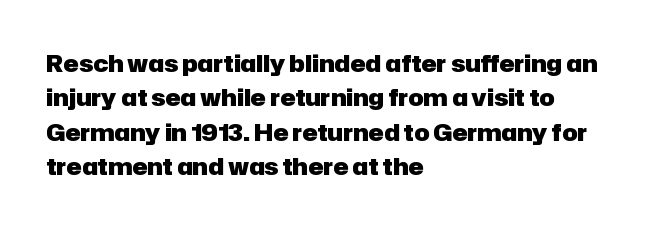
{"italic": "no", "bold": "yes", "underline": "no", "align": "left", "line_spacing": "normal", "line_spacing_ratio": 1.5, "letter_spacing": "normal", "letter_spacing_em": 0.0, "glyph_px": 23}
